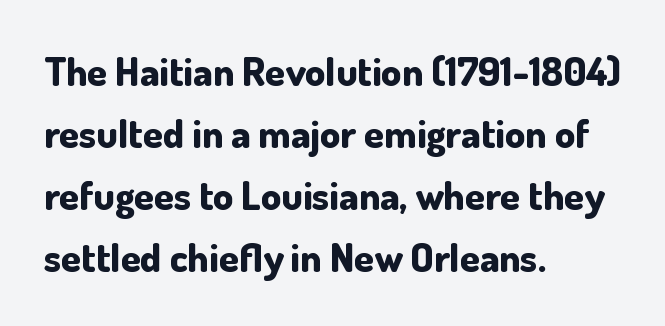
Q: Is the text bold? A: Yes.
Q: Is the text italic (slanted)? A: No, it is upright.
Q: Is the typeface a serif or a sans-serif typeface? A: Sans-serif.
Q: Is the text underlined? A: No.
Q: How is the paragraph aligned? A: Left-aligned.
Q: Is the spacing between letters normal or unusually wide? A: Normal.
Q: Is the spacing between lines tight, normal or loose? A: Normal.
Q: Width (condensed, normal, or wide)? A: Normal.
Q: Stroke contrast? A: Low.
Q: x-height? A: Small.
Q: Monospaced? A: No.
